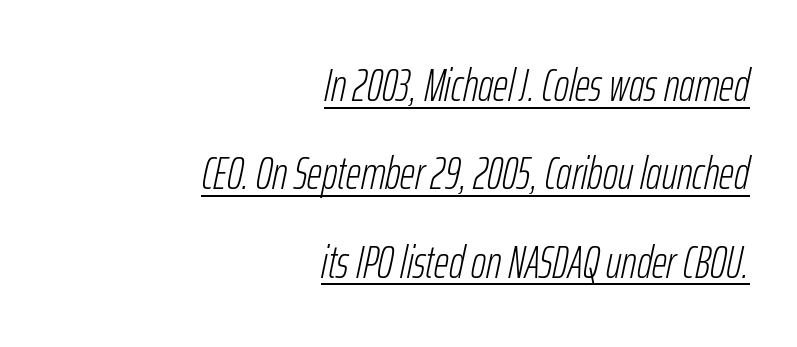
Q: Is the text bold? A: No.
Q: Is the text italic (slanted)? A: Yes, it leans right by about 12 degrees.
Q: Is the text underlined? A: Yes.
Q: How is the paragraph aligned? A: Right-aligned.
Q: Is the spacing between letters normal or unusually wide? A: Normal.
Q: Is the spacing between lines tight, normal or loose? A: Loose.
Q: Width (condensed, normal, or wide)? A: Condensed.
Q: Stroke contrast? A: Low.
Q: x-height? A: Medium.
Q: Monospaced? A: No.
